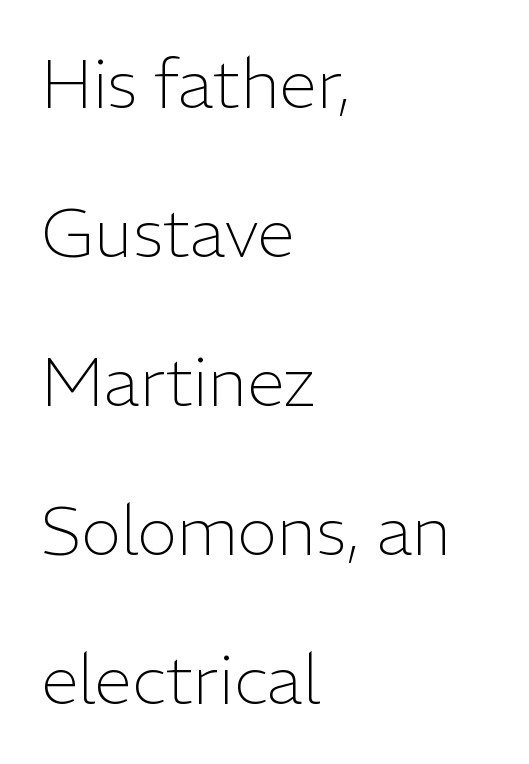
Heaviness? Minimal to ordinary, like unemphasized prose. This block would shrink considerably if given ordinary leading; it's expanded now. The line texture is even and compact thanks to regular tracking. Beneath every word, the page is bare. The setting favours the left margin, as ordinary paragraphs usually do.
